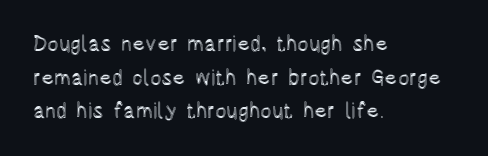
{"italic": "no", "underline": "no", "align": "left", "line_spacing": "normal", "line_spacing_ratio": 1.6, "letter_spacing": "normal", "letter_spacing_em": 0.0, "glyph_px": 21}
